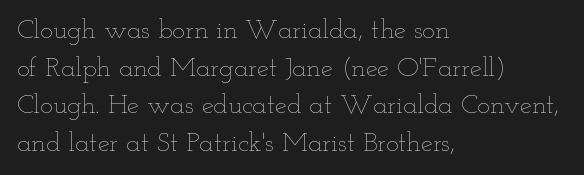
Q: Is the text bold? A: No.
Q: Is the text italic (slanted)? A: No, it is upright.
Q: Is the text underlined? A: No.
Q: How is the paragraph aligned? A: Left-aligned.
Q: Is the spacing between letters normal or unusually wide? A: Normal.
Q: Is the spacing between lines tight, normal or loose? A: Normal.
